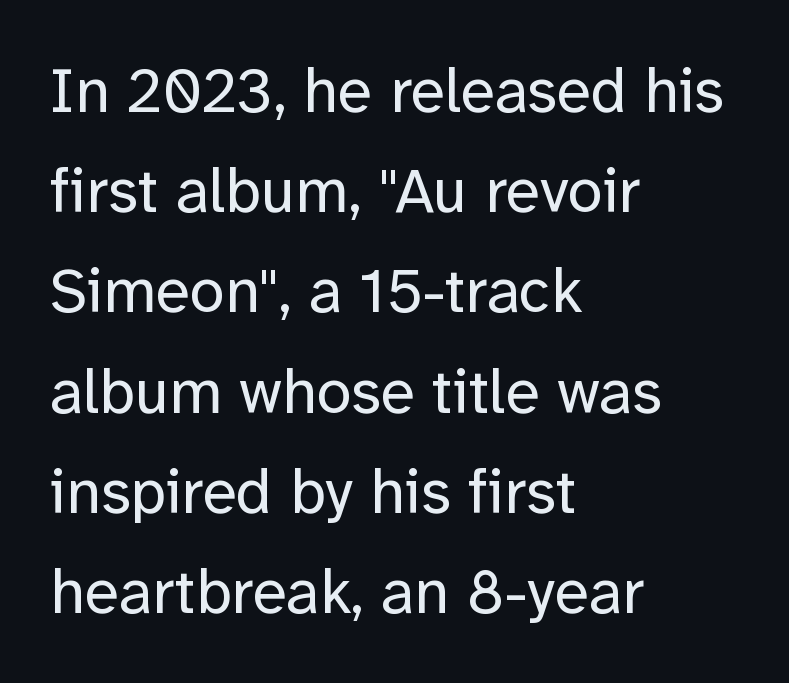
{"serif": "no", "italic": "no", "bold": "no", "weight": "regular", "width": "normal", "stroke_contrast": "low", "x_height": "medium", "monospaced": "no", "underline": "no", "align": "left", "line_spacing": "normal", "line_spacing_ratio": 1.59, "letter_spacing": "normal", "letter_spacing_em": 0.0, "glyph_px": 63}
